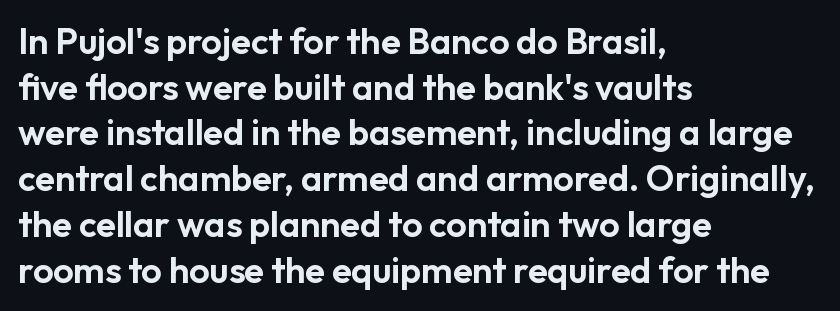
The image shows 36 px sans-serif type, upright; set left-aligned, normal line spacing (1.27x), normal letter spacing, not underlined; low stroke contrast and a medium x-height.
